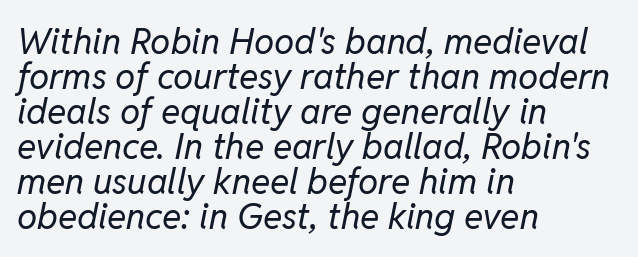
{"italic": "yes", "lean": "right", "slant_degrees": 11, "bold": "no", "weight": "regular", "width": "normal", "stroke_contrast": "low", "x_height": "medium", "monospaced": "no", "underline": "no", "align": "left", "line_spacing": "tight", "line_spacing_ratio": 0.97, "letter_spacing": "normal", "letter_spacing_em": 0.0, "glyph_px": 36}
